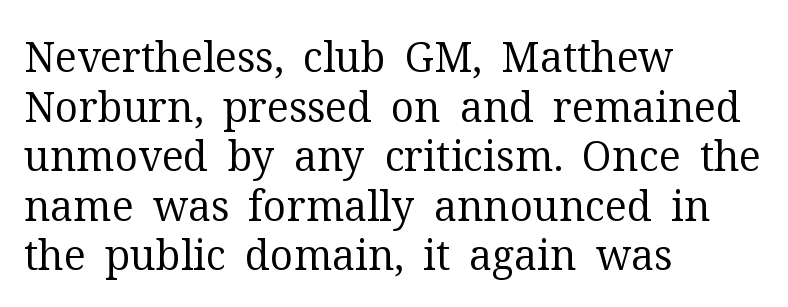
Q: Is the text bold? A: No.
Q: Is the text italic (slanted)? A: No, it is upright.
Q: Is the typeface a serif or a sans-serif typeface? A: Serif.
Q: Is the text underlined? A: No.
Q: How is the paragraph aligned? A: Left-aligned.
Q: Is the spacing between letters normal or unusually wide? A: Normal.
Q: Width (condensed, normal, or wide)? A: Normal.
Q: Stroke contrast? A: Medium.
Q: x-height? A: Medium.
Q: Monospaced? A: No.
